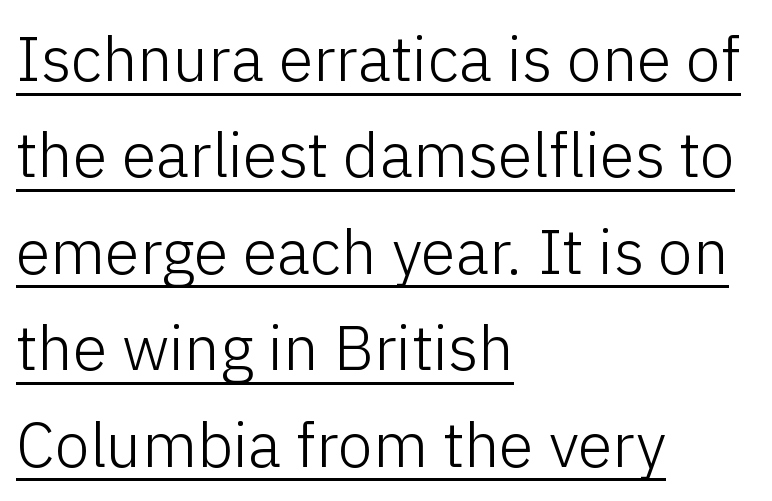
Q: Is the text bold? A: No.
Q: Is the text italic (slanted)? A: No, it is upright.
Q: Is the typeface a serif or a sans-serif typeface? A: Sans-serif.
Q: Is the text underlined? A: Yes.
Q: How is the paragraph aligned? A: Left-aligned.
Q: Is the spacing between letters normal or unusually wide? A: Normal.
Q: Is the spacing between lines tight, normal or loose? A: Normal.
Q: Width (condensed, normal, or wide)? A: Normal.
Q: Stroke contrast? A: Low.
Q: x-height? A: Medium.
Q: Monospaced? A: No.
